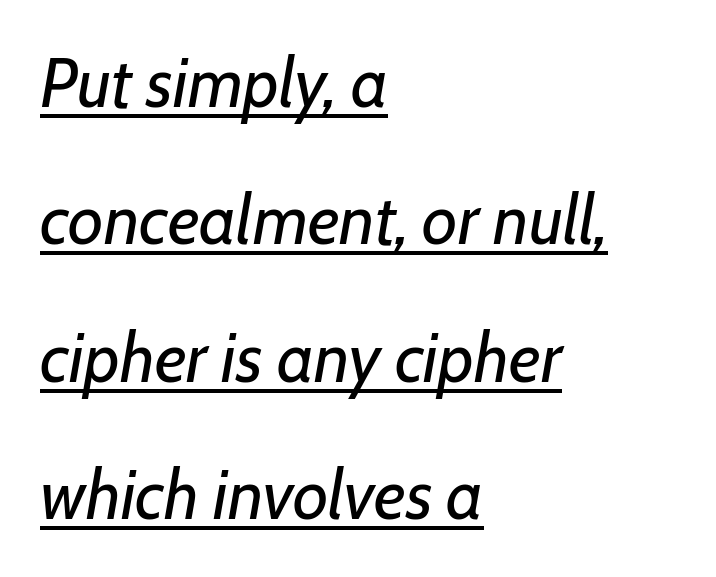
{"italic": "yes", "lean": "right", "slant_degrees": 7, "bold": "no", "weight": "regular", "width": "normal", "stroke_contrast": "low", "x_height": "medium", "monospaced": "no", "underline": "yes", "align": "left", "line_spacing": "loose", "line_spacing_ratio": 1.99, "letter_spacing": "normal", "letter_spacing_em": 0.0, "glyph_px": 69}
